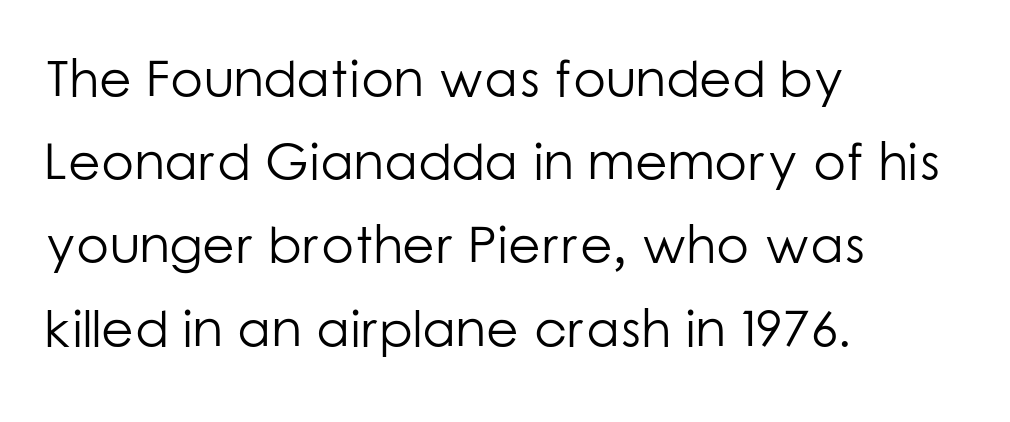
The image shows 53 px light sans-serif type, upright; set left-aligned, normal line spacing (1.57x), normal letter spacing, not underlined; low stroke contrast and a medium x-height.
